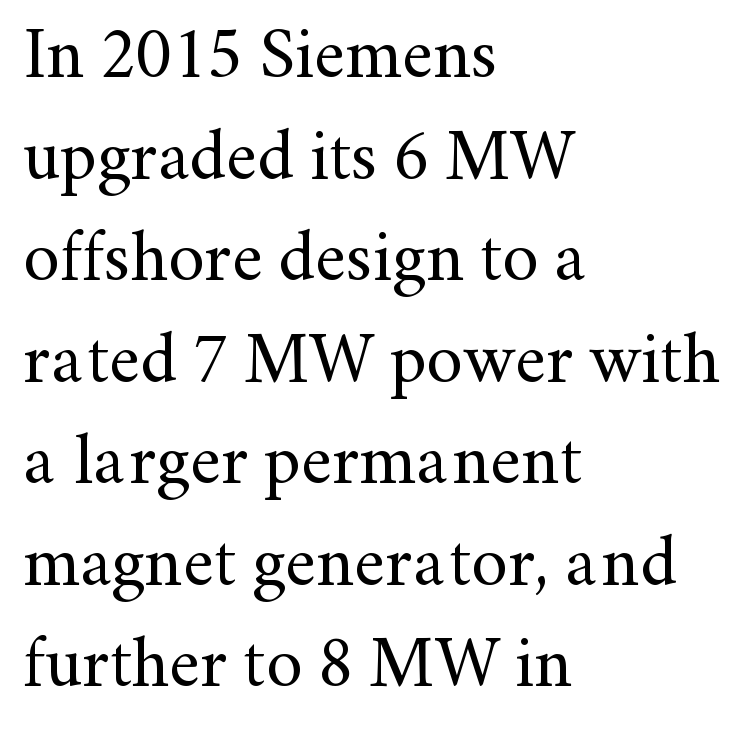
Think of a printed novel: that variable character pitch is what you see here. The block of text has a typical density, with ordinary space between rows. Is there any slant? The stems are plumb. The cut favours lightness, reaching ordinary text weight at its darkest.
